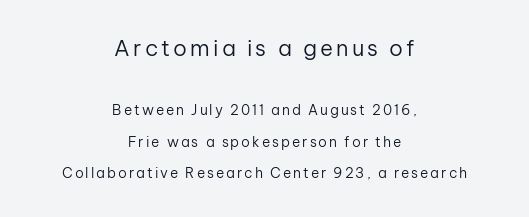
The image shows 22 px text type, upright; set centered, loose line spacing (2.25x), not underlined; the first (top) block is 1.57x larger.
